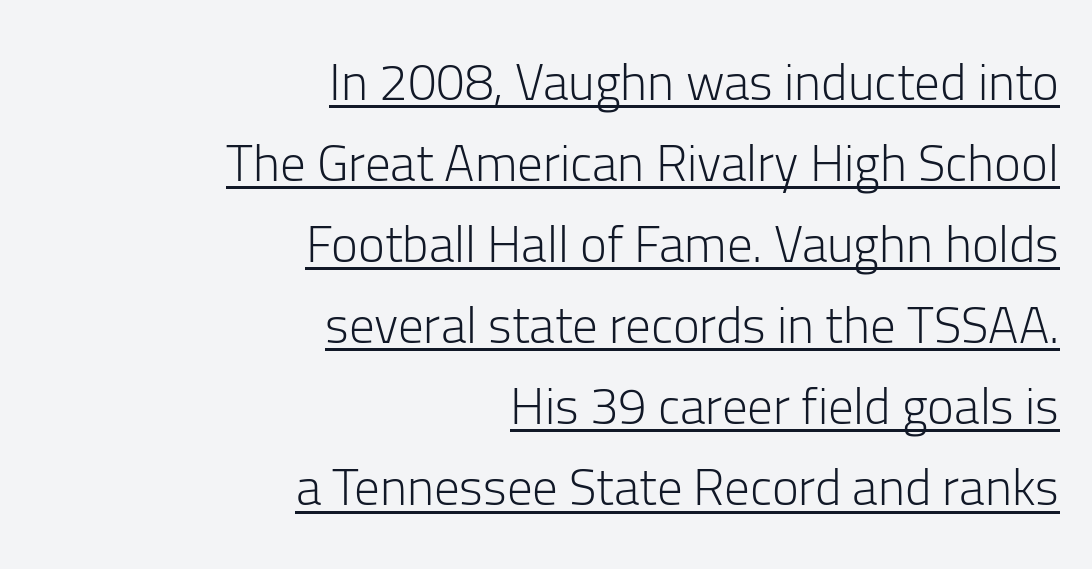
{"serif": "no", "italic": "no", "bold": "no", "weight": "light", "width": "normal", "stroke_contrast": "low", "x_height": "medium", "monospaced": "no", "underline": "yes", "align": "right", "line_spacing": "normal", "line_spacing_ratio": 1.59, "letter_spacing": "normal", "letter_spacing_em": 0.0, "glyph_px": 51}
